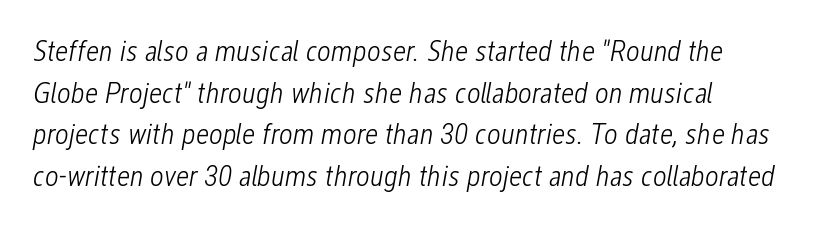
Q: Is the text bold? A: No.
Q: Is the text italic (slanted)? A: Yes, it leans right by about 12 degrees.
Q: Is the text underlined? A: No.
Q: Is the spacing between letters normal or unusually wide? A: Normal.
Q: Is the spacing between lines tight, normal or loose? A: Normal.
Q: Width (condensed, normal, or wide)? A: Condensed.
Q: Stroke contrast? A: Low.
Q: x-height? A: Medium.
Q: Monospaced? A: No.
